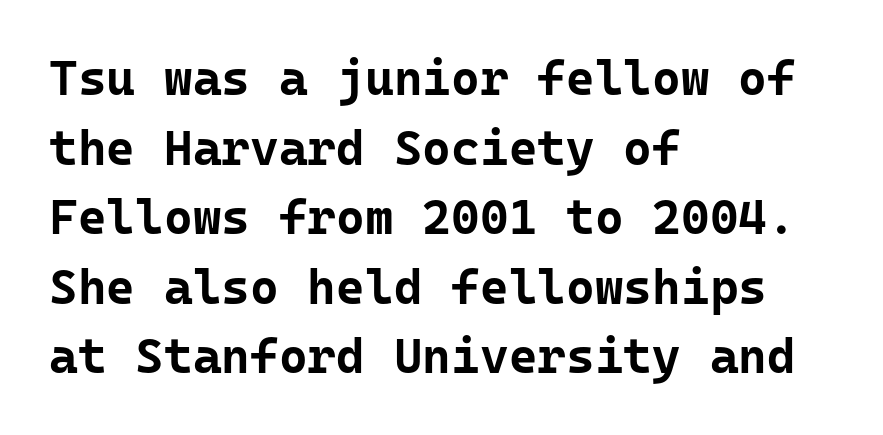
You could call the tracking neutral — neither tight nor loose. This sample uses a sans-serif face. The area under the type is left untouched. The rendering uses typewriter-style spacing with identical character cells. Italic? Not at all — the glyphs are vertical. Horizontal alignment here is leftward, the default for most running prose.
